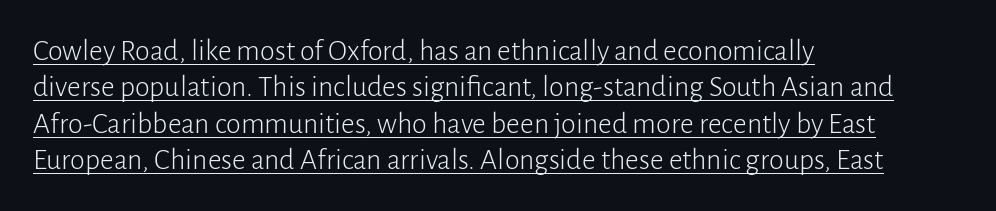
Q: Is the text bold? A: No.
Q: Is the text italic (slanted)? A: No, it is upright.
Q: Is the typeface a serif or a sans-serif typeface? A: Sans-serif.
Q: Is the text underlined? A: Yes.
Q: How is the paragraph aligned? A: Left-aligned.
Q: Is the spacing between letters normal or unusually wide? A: Normal.
Q: Width (condensed, normal, or wide)? A: Normal.
Q: Stroke contrast? A: Low.
Q: x-height? A: Medium.
Q: Monospaced? A: No.
